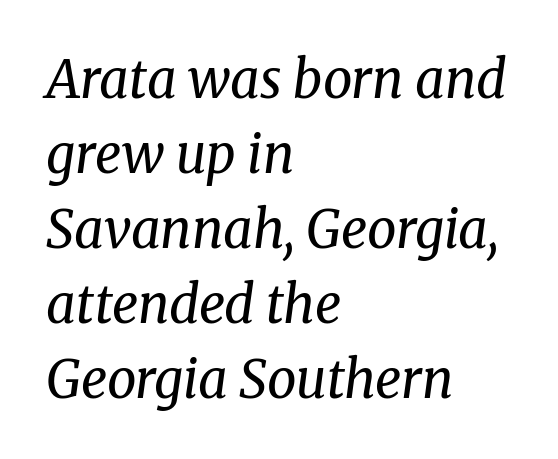
Q: Is the text bold? A: No.
Q: Is the text italic (slanted)? A: Yes, it leans right by about 8 degrees.
Q: Is the typeface a serif or a sans-serif typeface? A: Serif.
Q: Is the text underlined? A: No.
Q: How is the paragraph aligned? A: Left-aligned.
Q: Is the spacing between letters normal or unusually wide? A: Normal.
Q: Is the spacing between lines tight, normal or loose? A: Normal.
Q: Width (condensed, normal, or wide)? A: Normal.
Q: Stroke contrast? A: Medium.
Q: x-height? A: Medium.
Q: Monospaced? A: No.
